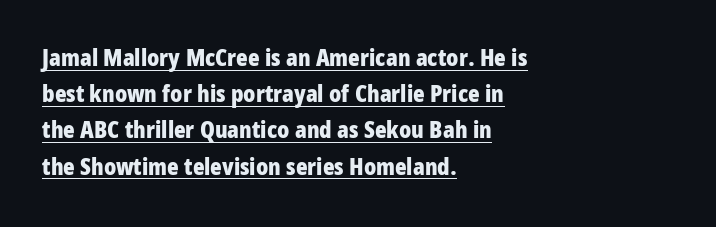
Q: Is the text bold? A: Yes.
Q: Is the text italic (slanted)? A: No, it is upright.
Q: Is the text underlined? A: Yes.
Q: How is the paragraph aligned? A: Left-aligned.
Q: Is the spacing between letters normal or unusually wide? A: Normal.
Q: Is the spacing between lines tight, normal or loose? A: Normal.
